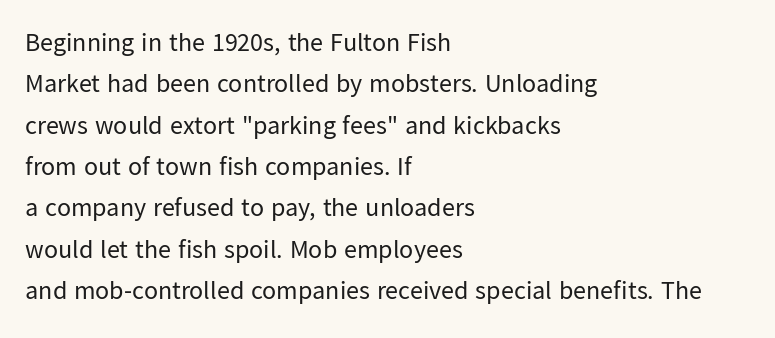
Each stroke keeps to a modest, everyday thickness or less. Whoever set this chose a conventional vertical rhythm. Caption: multi-line text, flush left, ragged right. Underlining? Definitely not there.
